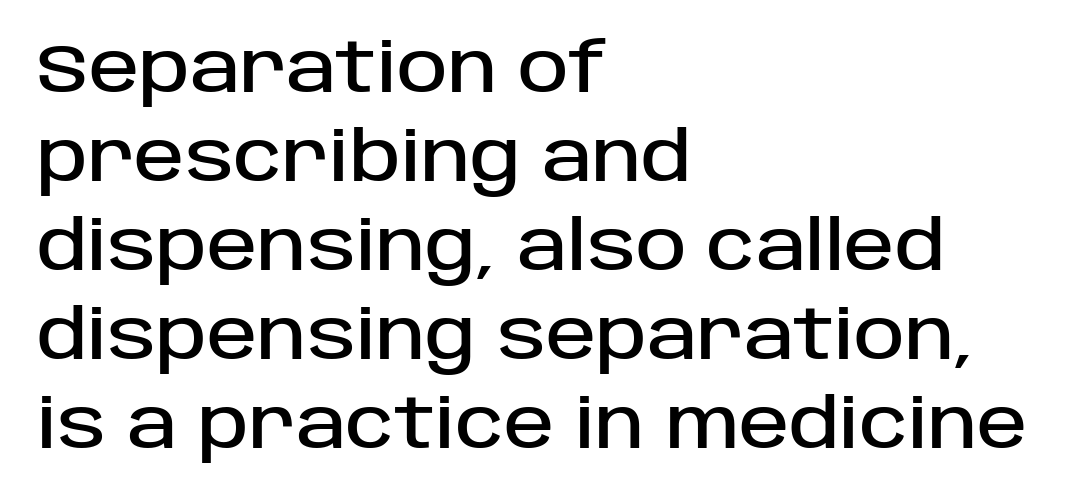
Q: Is the text italic (slanted)? A: No, it is upright.
Q: Is the typeface a serif or a sans-serif typeface? A: Sans-serif.
Q: Is the text underlined? A: No.
Q: How is the paragraph aligned? A: Left-aligned.
Q: Is the spacing between letters normal or unusually wide? A: Normal.
Q: Is the spacing between lines tight, normal or loose? A: Normal.
Q: Width (condensed, normal, or wide)? A: Normal.
Q: Stroke contrast? A: Low.
Q: x-height? A: Large.
Q: Monospaced? A: No.
